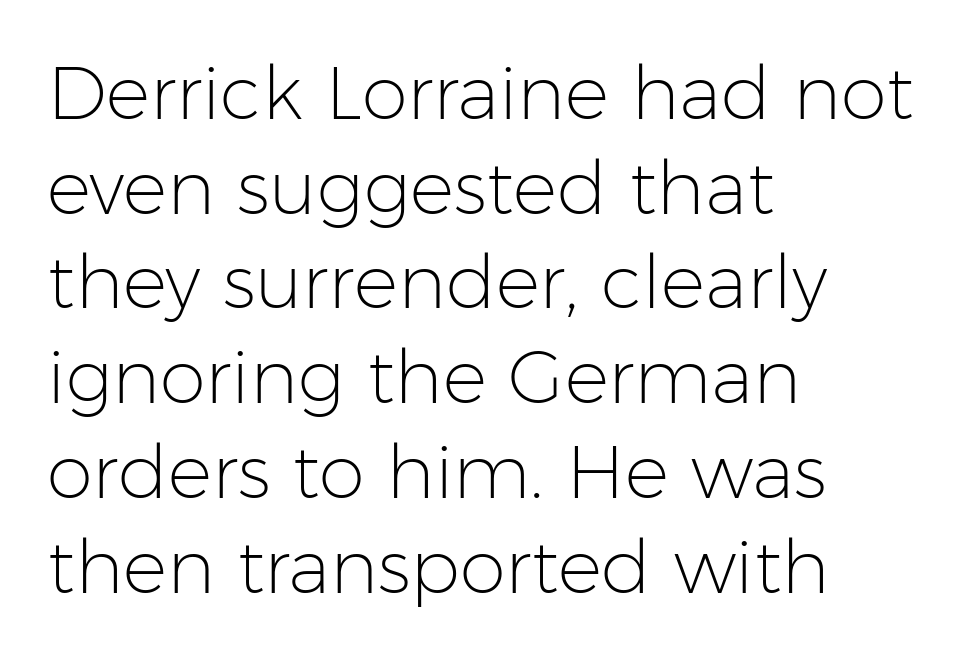
{"serif": "no", "italic": "no", "bold": "no", "weight": "light", "width": "normal", "stroke_contrast": "low", "x_height": "medium", "monospaced": "no", "underline": "no", "align": "left", "line_spacing": "normal", "line_spacing_ratio": 1.28, "letter_spacing": "normal", "letter_spacing_em": 0.0, "glyph_px": 74}
